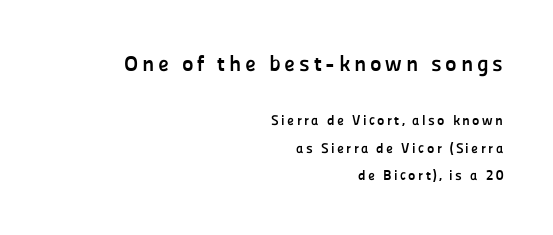
The image shows 22 px bold type, upright; set right-aligned, loose line spacing (1.97x), not underlined; the first (top) block is 1.57x larger.
